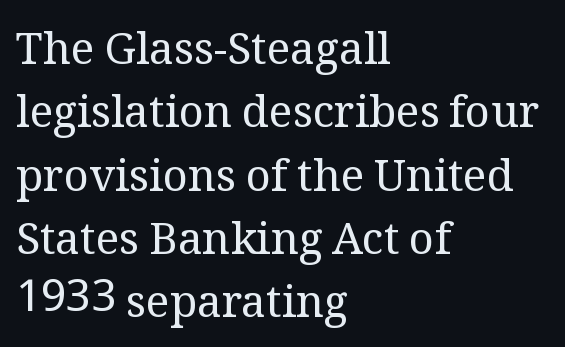
Q: Is the text bold? A: No.
Q: Is the text italic (slanted)? A: No, it is upright.
Q: Is the typeface a serif or a sans-serif typeface? A: Serif.
Q: Is the text underlined? A: No.
Q: How is the paragraph aligned? A: Left-aligned.
Q: Is the spacing between letters normal or unusually wide? A: Normal.
Q: Is the spacing between lines tight, normal or loose? A: Normal.
Q: Width (condensed, normal, or wide)? A: Normal.
Q: Stroke contrast? A: Medium.
Q: x-height? A: Medium.
Q: Monospaced? A: No.
